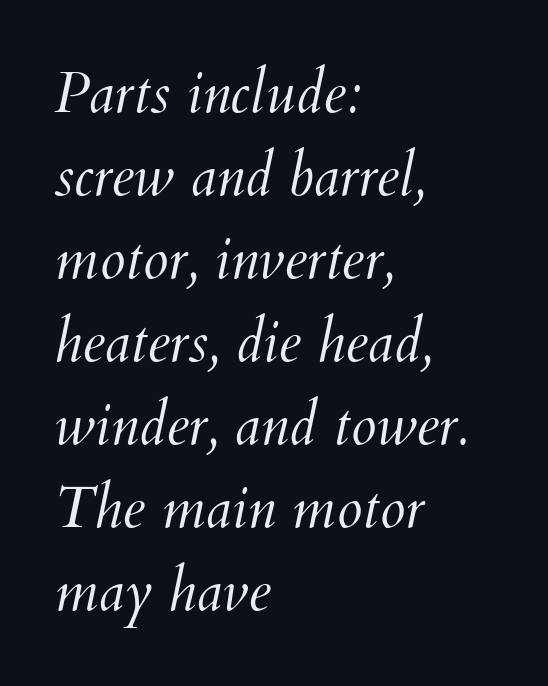
A quiet, ordinary-to-light weight characterises the typeface. Baseline-to-baseline distance is the conventional proportion of letter height. Notice how the passage keeps a crisp vertical edge on the left only. Is this a fixed-width face? No — the glyphs have proportional, varying widths. The glyphs look as if they've been sheared to an angle.
